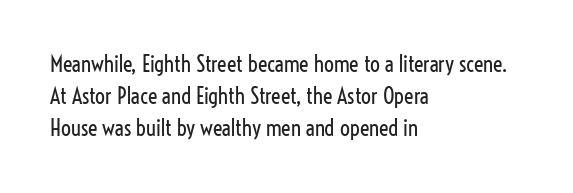
Weight: in the light-to-regular range. These lines keep a tight, regular rhythm from letter to letter. Any mark beneath the type? The region is blank. Left-aligned paragraph, ragged on the right. If you drew a line through each stem, it would be perfectly vertical. Honestly, the row spacing looks completely unremarkable.
